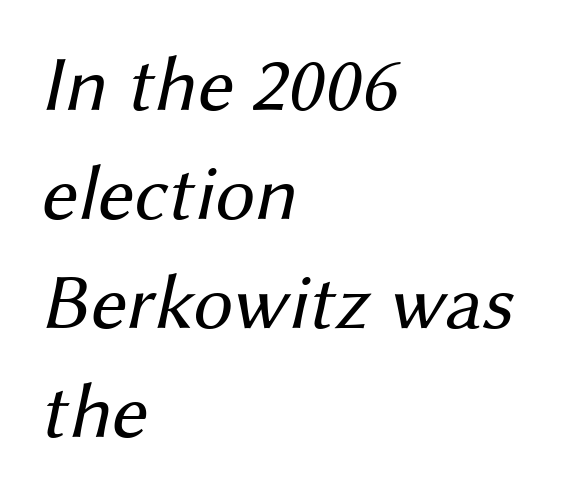
{"serif": "no", "bold": "no", "weight": "regular", "width": "normal", "stroke_contrast": "medium", "x_height": "medium", "monospaced": "no", "underline": "no", "align": "left", "line_spacing": "normal", "line_spacing_ratio": 1.38, "letter_spacing": "normal", "letter_spacing_em": 0.0, "glyph_px": 79}
